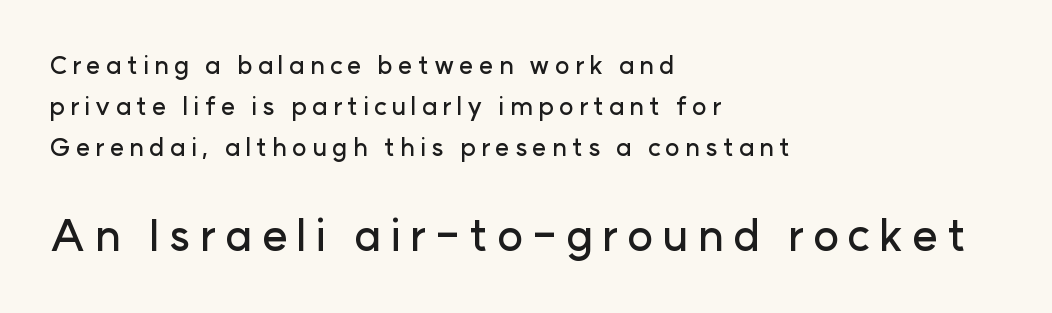
Q: Is the text italic (slanted)? A: No, it is upright.
Q: Is the typeface a serif or a sans-serif typeface? A: Sans-serif.
Q: Is the text underlined? A: No.
Q: How is the paragraph aligned? A: Left-aligned.
Q: Is the spacing between letters normal or unusually wide? A: Unusually wide.
Q: Is the spacing between lines tight, normal or loose? A: Normal.
Q: Which block of text is set in a larger size, the first (top) or the second (bottom)? A: The second (bottom) one.
Q: Width (condensed, normal, or wide)? A: Normal.
Q: Stroke contrast? A: Low.
Q: x-height? A: Medium.
Q: Monospaced? A: No.
